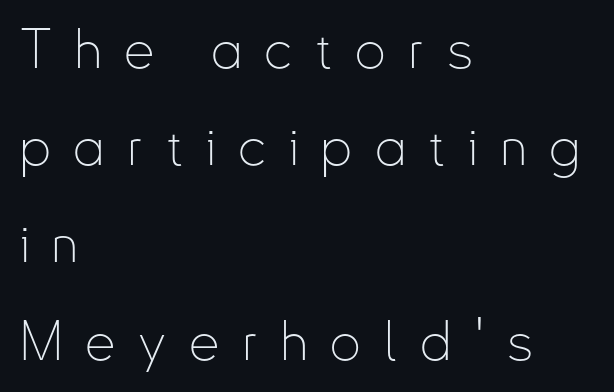
The image shows 54 px thin, condensed sans-serif type, upright; set left-aligned, line spacing 1.8x, unusually wide letter spacing (+0.42 em), not underlined; low stroke contrast and a small x-height.
